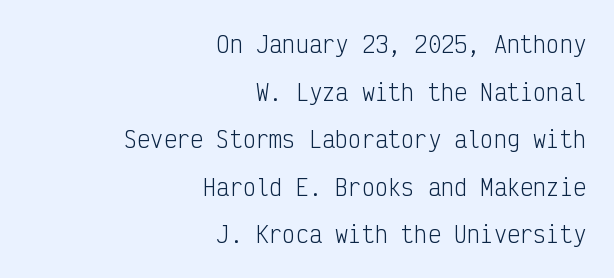
The space directly below the letters is spotless. In terms of posture, this sample is upright. Is the type heavy? It reads as light-to-regular instead. Line spacing here is loose. Each word holds together tightly as a unit, with standard inter-letter gaps.
